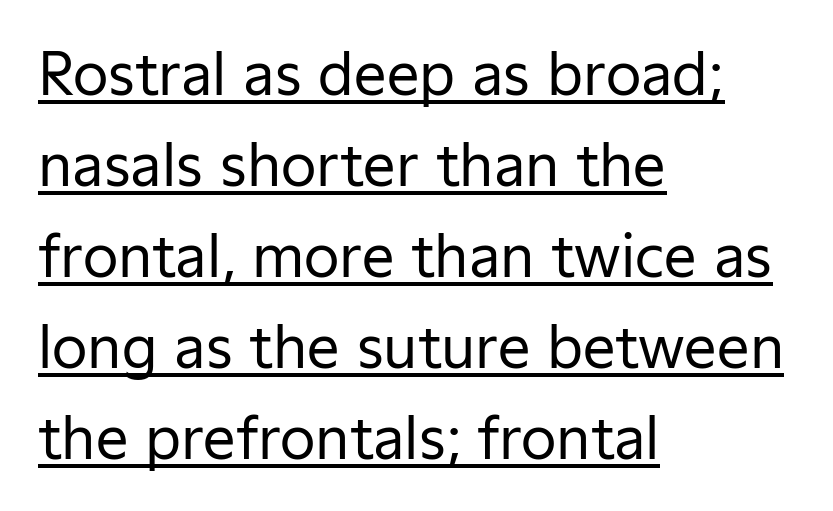
Unlike a traditional serif, this face leaves its strokes unadorned. Typeset ragged right — the left edge is the straight one. Short note: letters normally spaced. The strokes carry an ordinary text weight at most. Underlined type. The letters advance in unequal steps, a hallmark of proportional type.
